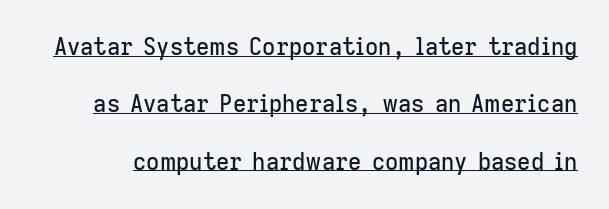
The image shows 23 px text type, upright; set loose line spacing (2.49x), normal letter spacing, underlined.
